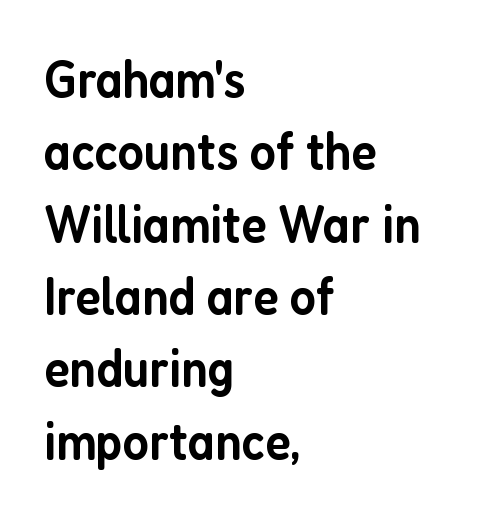
{"serif": "no", "italic": "no", "bold": "semi", "weight": "semibold", "width": "condensed", "stroke_contrast": "low", "x_height": "medium", "monospaced": "no", "underline": "no", "align": "left", "line_spacing": "normal", "line_spacing_ratio": 1.34, "letter_spacing": "normal", "letter_spacing_em": 0.0, "glyph_px": 54}
